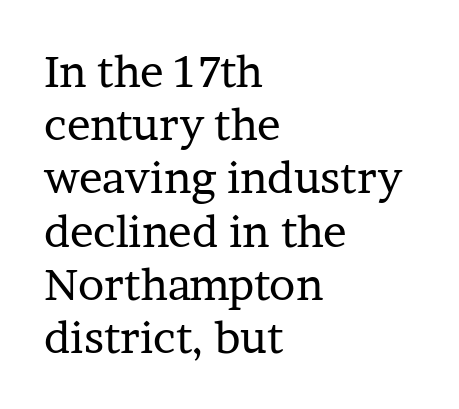
The image shows 44 px regular-weight serif type, upright; set left-aligned, line spacing 1.21x, normal letter spacing, not underlined; low stroke contrast and a medium x-height.
